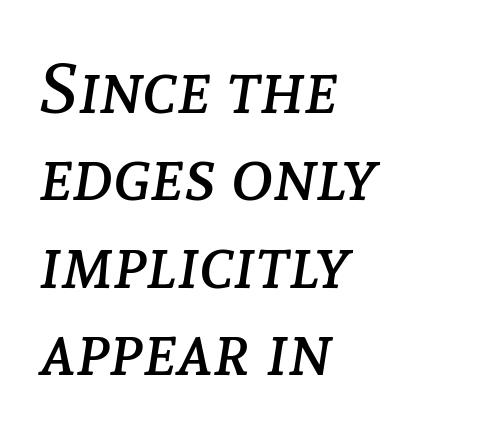
Nothing heavy about these letters — not bold at all. The zone under the glyphs is completely vacant. Spacing verdict: proportional, widths tailored to each character. There's an unmistakable incline to the writing here. Line starts are locked; line ends wander.
